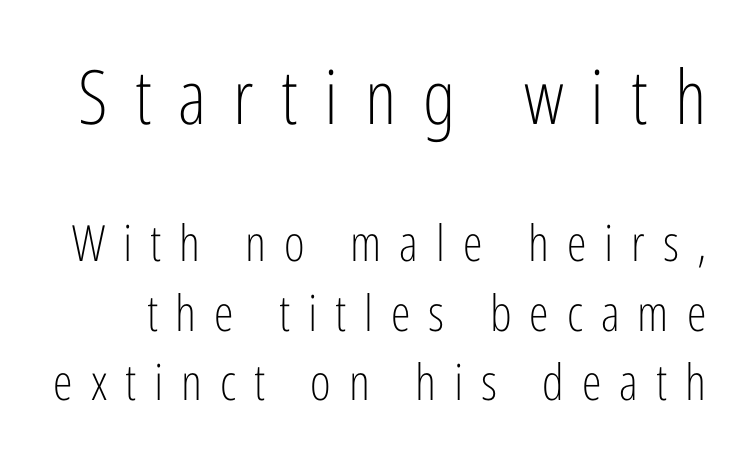
The image shows 75 px light, condensed sans-serif type, upright; set normal line spacing (1.39x), unusually wide letter spacing (+0.36 em), not underlined; the first (top) block is 1.5x larger; low stroke contrast and a medium x-height.
